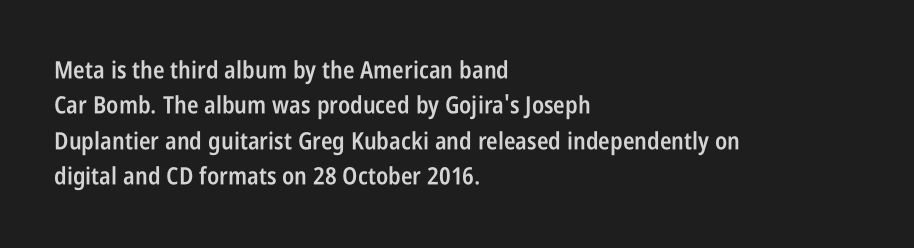
{"italic": "no", "bold": "semi", "underline": "no", "align": "left", "line_spacing": "normal", "line_spacing_ratio": 1.47, "letter_spacing": "normal", "letter_spacing_em": 0.0, "glyph_px": 24}
